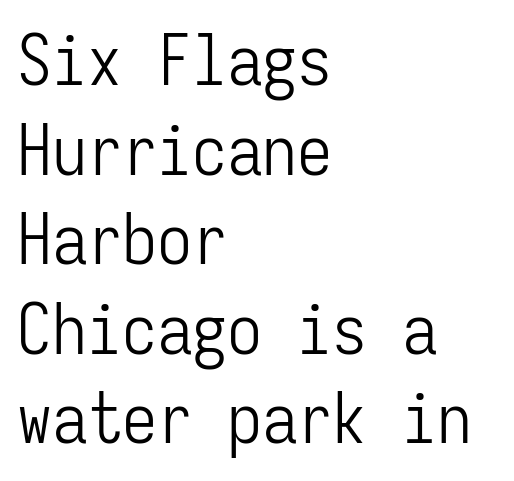
{"serif": "no", "italic": "no", "bold": "no", "weight": "light", "width": "condensed", "stroke_contrast": "low", "x_height": "medium", "monospaced": "yes", "underline": "no", "align": "left", "line_spacing": "normal", "line_spacing_ratio": 1.28, "letter_spacing": "normal", "letter_spacing_em": 0.0, "glyph_px": 70}
